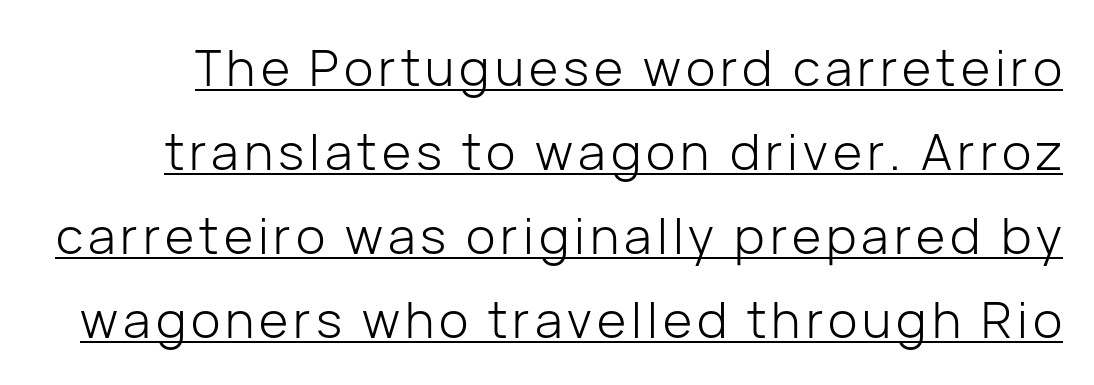
{"serif": "no", "italic": "no", "bold": "no", "weight": "light", "width": "normal", "stroke_contrast": "low", "x_height": "medium", "monospaced": "no", "underline": "yes", "line_spacing": "normal", "line_spacing_ratio": 1.68, "glyph_px": 50}
